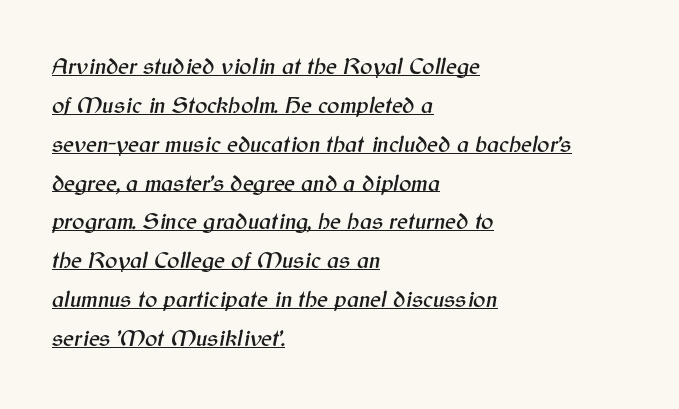
The image shows 23 px text type, italic (leaning right); set left-aligned, normal line spacing (1.69x), normal letter spacing, underlined.
